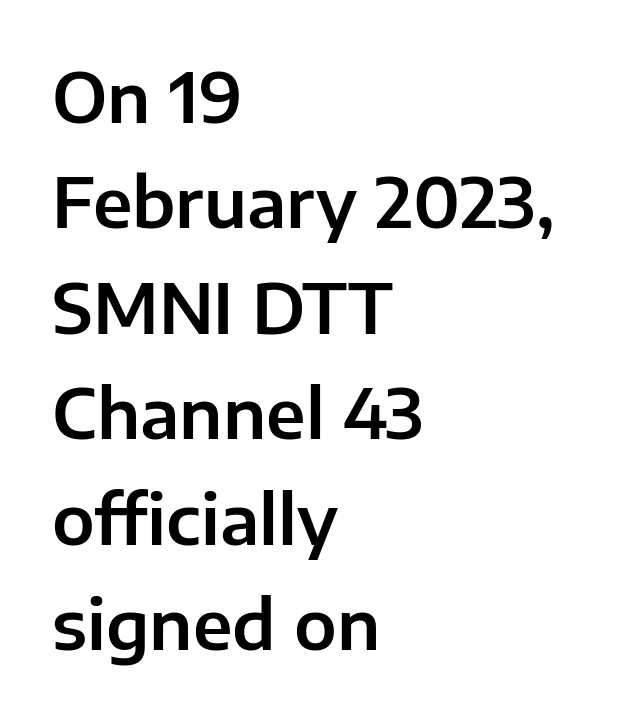
{"serif": "no", "italic": "no", "width": "normal", "stroke_contrast": "low", "x_height": "medium", "monospaced": "no", "underline": "no", "align": "left", "line_spacing": "normal", "line_spacing_ratio": 1.55, "letter_spacing": "normal", "letter_spacing_em": 0.0, "glyph_px": 68}
